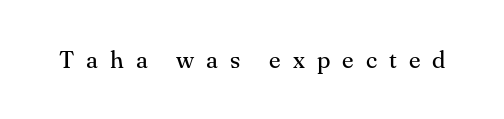
Q: Is the text bold? A: No.
Q: Is the text italic (slanted)? A: No, it is upright.
Q: Is the text underlined? A: No.
Q: Is the spacing between letters normal or unusually wide? A: Unusually wide.
